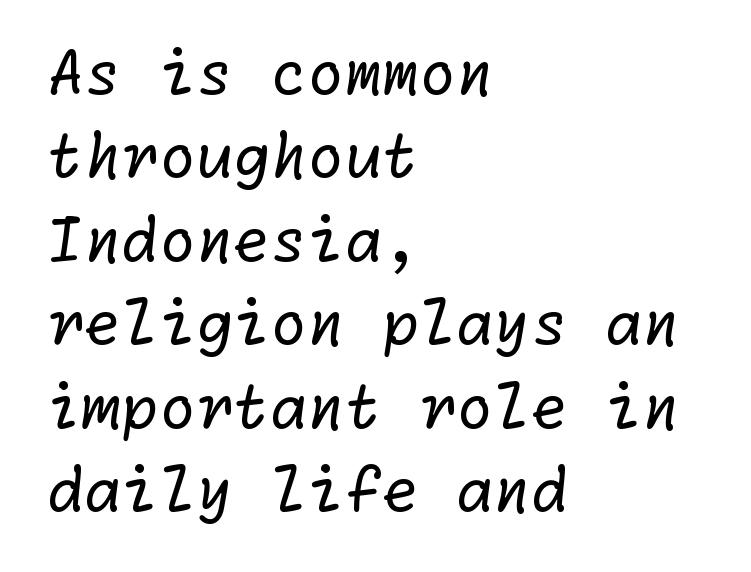
The image shows 60 px regular-weight sans-serif type; set left-aligned, normal line spacing (1.39x), normal letter spacing, not underlined; low stroke contrast and a medium x-height.
